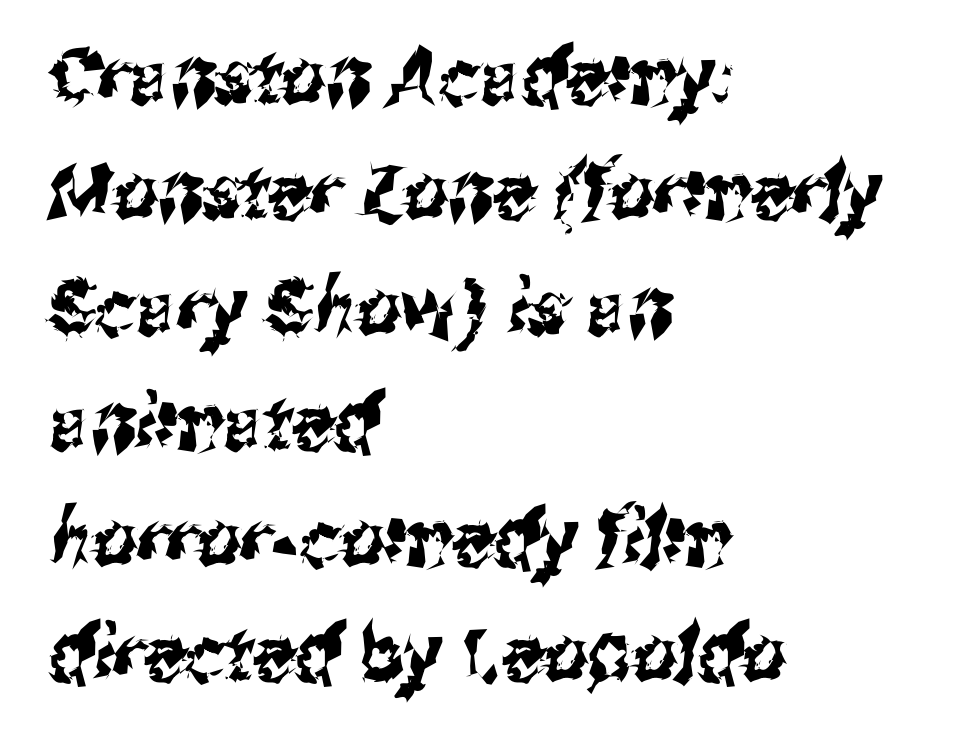
{"serif": "no", "width": "condensed", "stroke_contrast": "medium", "x_height": "medium", "monospaced": "no", "underline": "no", "align": "left", "line_spacing": "normal", "line_spacing_ratio": 1.5, "letter_spacing": "normal", "letter_spacing_em": 0.0, "glyph_px": 77}
